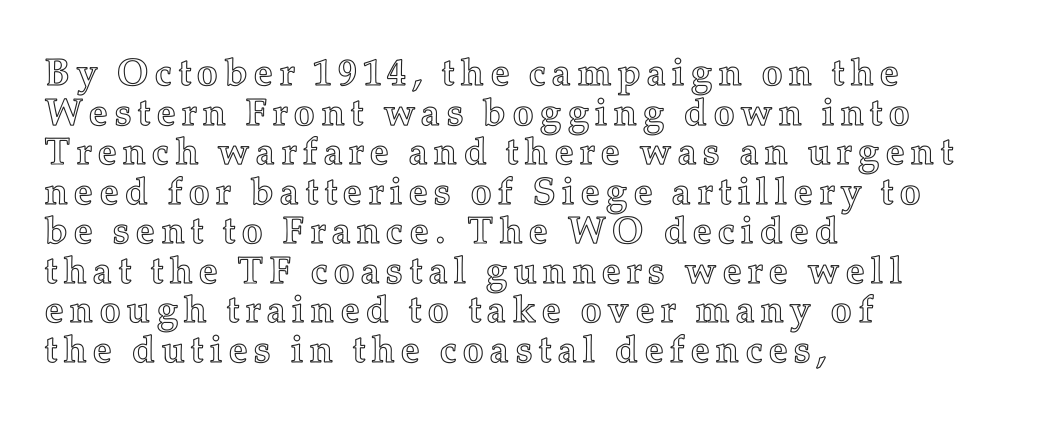
The typography opts for an upright posture over an oblique one. Closely set lines give the paragraph a compact silhouette. The glyphs are unaccompanied by any horizontal stroke below them. Typeset ragged right — the left edge is the straight one. Do the characters align in a grid? No, the font is proportional.
